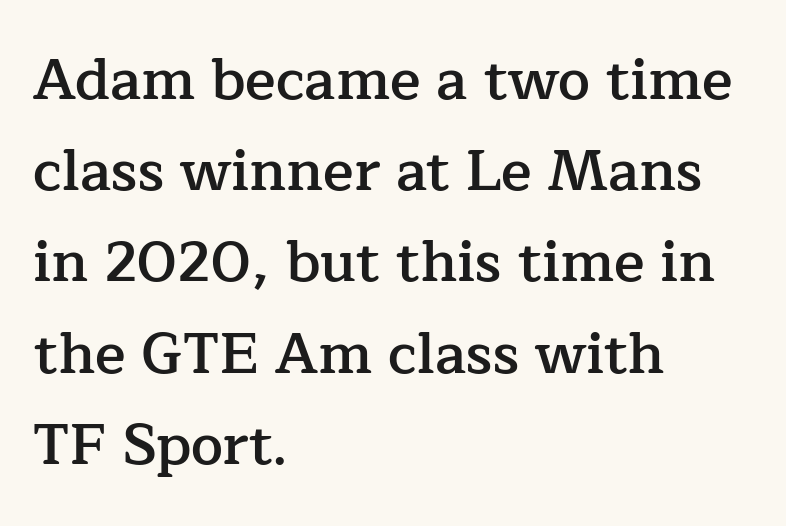
Q: Is the text bold? A: Semi-bold.
Q: Is the text italic (slanted)? A: No, it is upright.
Q: Is the typeface a serif or a sans-serif typeface? A: Serif.
Q: Is the text underlined? A: No.
Q: How is the paragraph aligned? A: Left-aligned.
Q: Is the spacing between letters normal or unusually wide? A: Normal.
Q: Is the spacing between lines tight, normal or loose? A: Normal.
Q: Width (condensed, normal, or wide)? A: Normal.
Q: Stroke contrast? A: Low.
Q: x-height? A: Medium.
Q: Monospaced? A: No.
